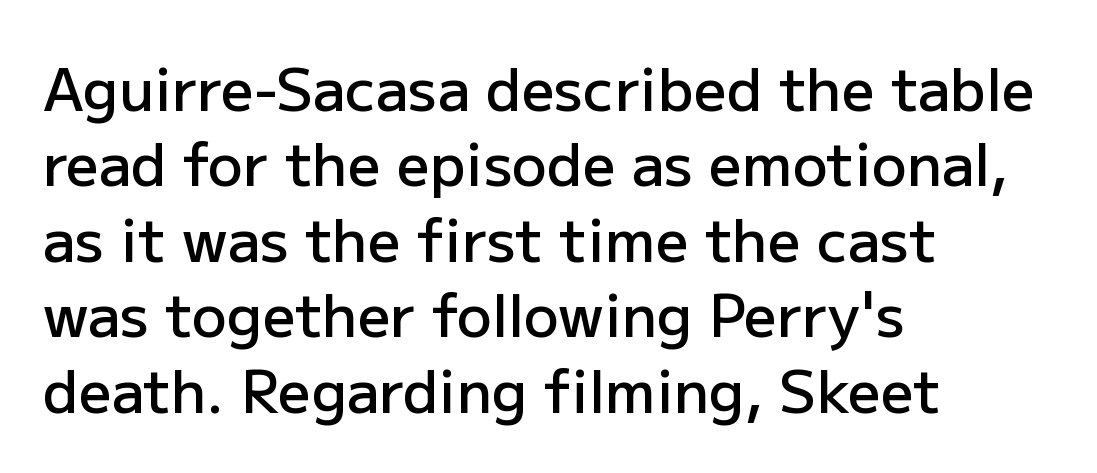
Q: Is the text bold? A: Semi-bold.
Q: Is the text italic (slanted)? A: No, it is upright.
Q: Is the typeface a serif or a sans-serif typeface? A: Sans-serif.
Q: Is the text underlined? A: No.
Q: How is the paragraph aligned? A: Left-aligned.
Q: Is the spacing between letters normal or unusually wide? A: Normal.
Q: Is the spacing between lines tight, normal or loose? A: Normal.
Q: Width (condensed, normal, or wide)? A: Normal.
Q: Stroke contrast? A: Low.
Q: x-height? A: Medium.
Q: Monospaced? A: No.
